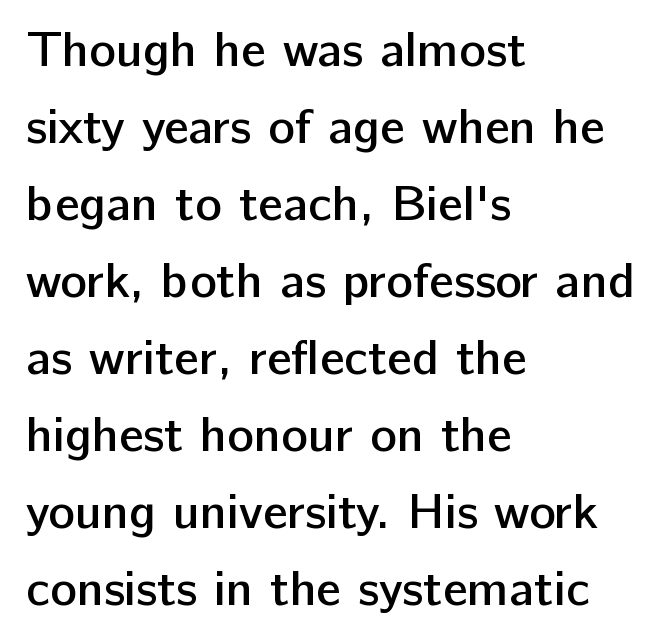
{"serif": "no", "italic": "no", "bold": "semi", "weight": "semibold", "width": "normal", "stroke_contrast": "low", "x_height": "medium", "monospaced": "no", "underline": "no", "align": "left", "line_spacing": "normal", "line_spacing_ratio": 1.54, "letter_spacing": "normal", "letter_spacing_em": 0.0, "glyph_px": 50}
